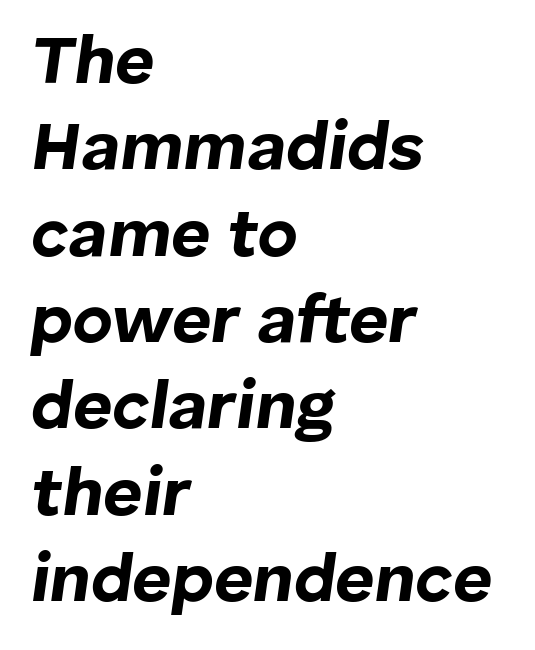
The image shows 68 px bold type, italic (leaning right); set left-aligned, normal line spacing (1.27x), normal letter spacing, not underlined; low stroke contrast and a medium x-height.
